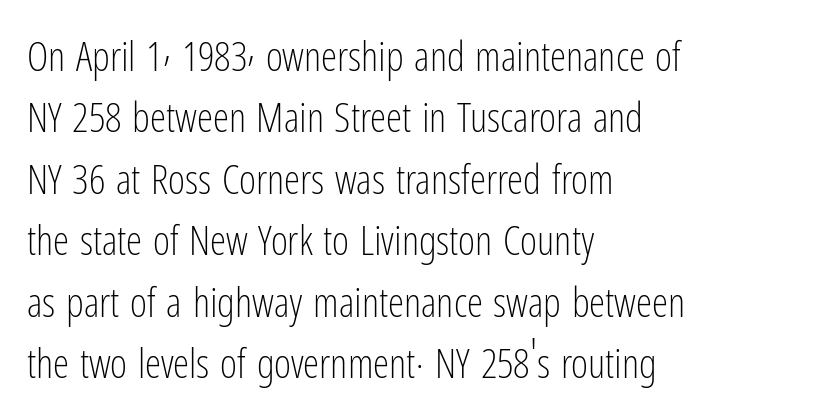
The image shows 41 px light, condensed sans-serif type, upright; set left-aligned, normal line spacing (1.5x), normal letter spacing, not underlined; low stroke contrast and a medium x-height.
